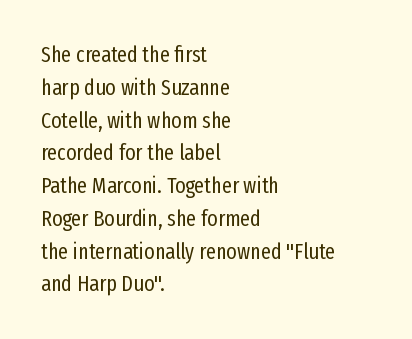
{"italic": "no", "bold": "no", "underline": "no", "align": "left", "line_spacing": "normal", "line_spacing_ratio": 1.49, "letter_spacing": "normal", "letter_spacing_em": 0.0, "glyph_px": 22}
